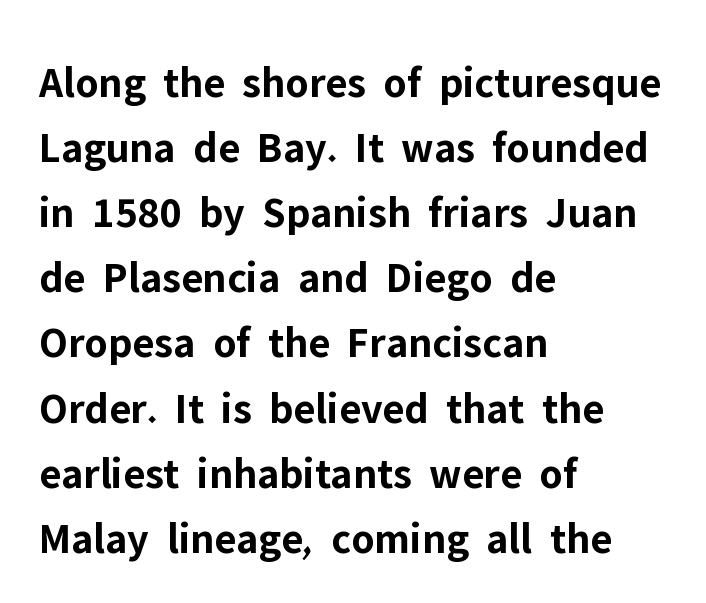
Does the leading feel generous? No, just average. The text was rendered using a sans face with plain stroke endings. This sample uses an upright cut, with every glyph sitting square on the baseline. Proportional: the letters do not fall into vertical columns.
